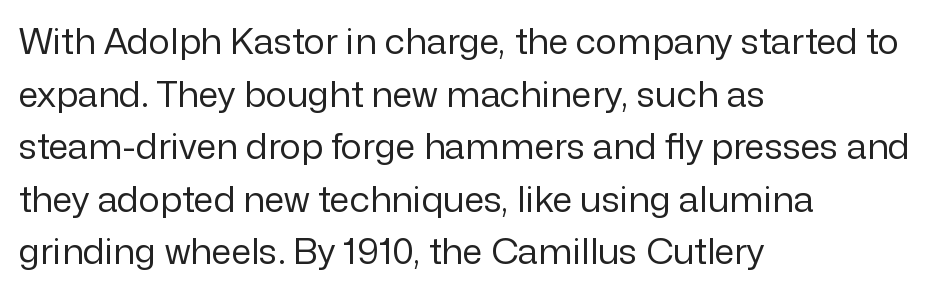
The image shows 36 px regular-weight sans-serif type, upright; set left-aligned, normal line spacing (1.46x), normal letter spacing, not underlined; low stroke contrast and a medium x-height.
